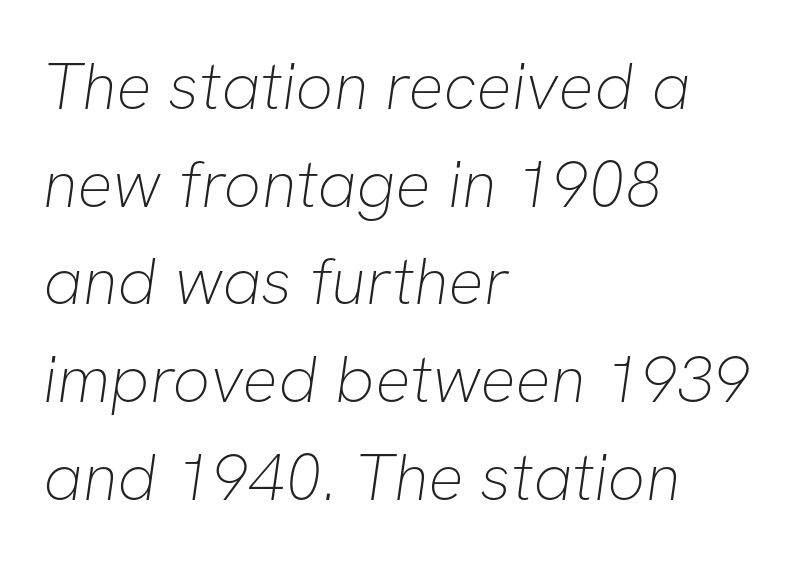
{"serif": "no", "bold": "no", "weight": "thin", "width": "normal", "stroke_contrast": "low", "x_height": "medium", "monospaced": "no", "underline": "no", "align": "left", "line_spacing": "normal", "line_spacing_ratio": 1.48, "letter_spacing": "normal", "letter_spacing_em": 0.0, "glyph_px": 66}
